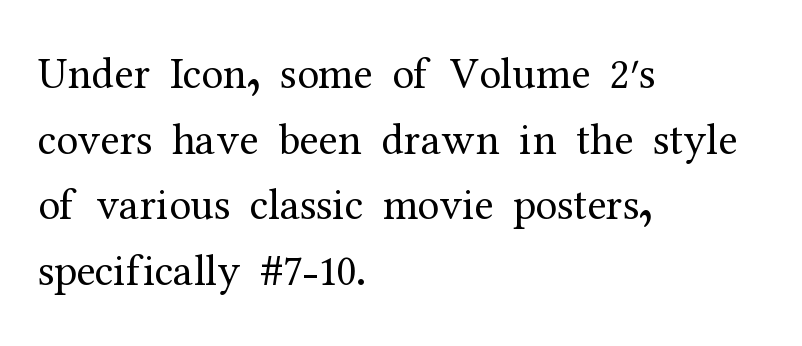
Proportional: the letters do not fall into vertical columns. Evenly set lines give the paragraph a standard silhouette. The foot of each line stays bare and open. The typeface has the unassuming heft of standard copy or less.
